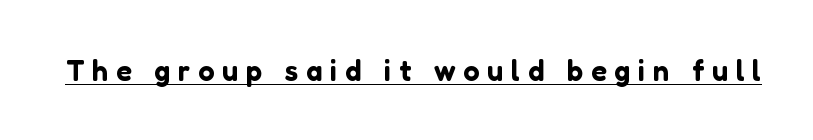
Q: Is the text italic (slanted)? A: No, it is upright.
Q: Is the typeface a serif or a sans-serif typeface? A: Sans-serif.
Q: Is the text underlined? A: Yes.
Q: Is the spacing between letters normal or unusually wide? A: Unusually wide.
Q: Width (condensed, normal, or wide)? A: Normal.
Q: Stroke contrast? A: Low.
Q: x-height? A: Medium.
Q: Monospaced? A: No.
